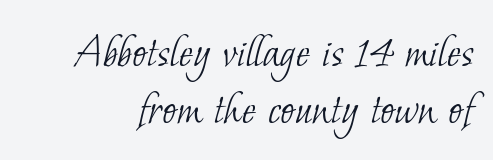
The image shows 48 px light serif type; set line spacing 1.18x, normal letter spacing, not underlined; low stroke contrast and a small x-height.
